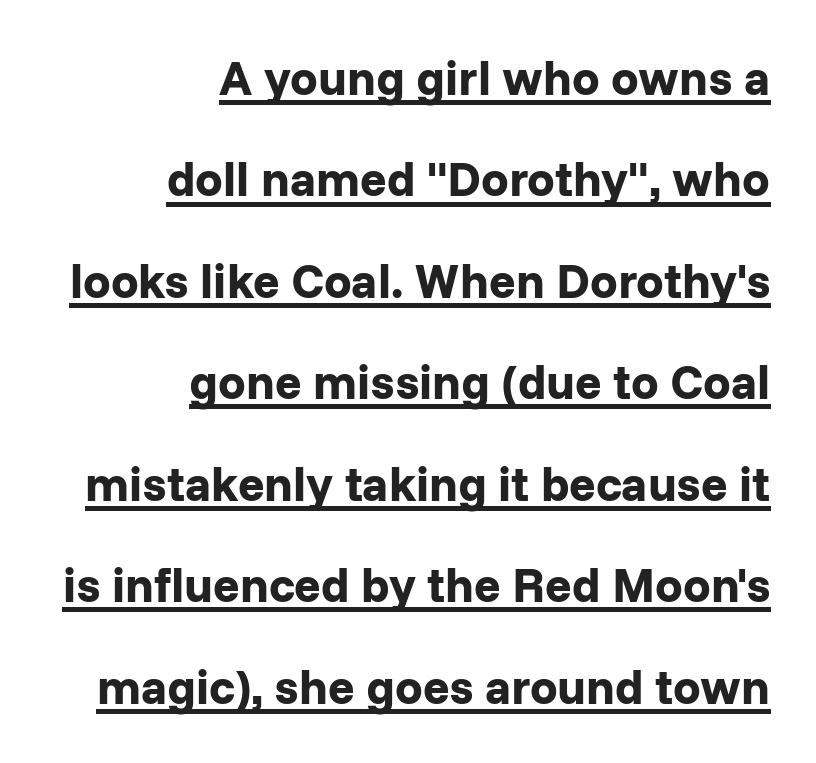
The image shows 49 px bold sans-serif type, upright; set right-aligned, loose line spacing (2.07x), normal letter spacing, underlined; low stroke contrast and a medium x-height.
